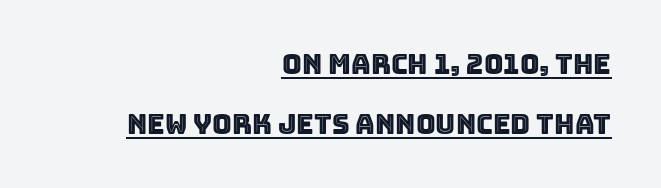
{"italic": "no", "underline": "yes", "align": "right", "line_spacing": "loose", "line_spacing_ratio": 2.22, "letter_spacing": "normal", "letter_spacing_em": 0.0, "glyph_px": 27}
